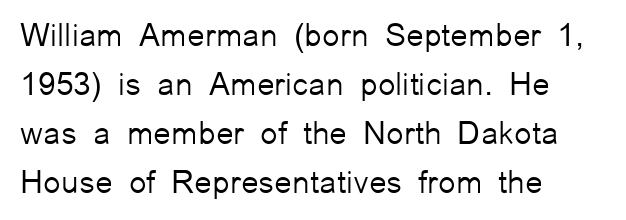
Q: Is the text bold? A: No.
Q: Is the text italic (slanted)? A: No, it is upright.
Q: Is the typeface a serif or a sans-serif typeface? A: Sans-serif.
Q: Is the text underlined? A: No.
Q: How is the paragraph aligned? A: Left-aligned.
Q: Is the spacing between letters normal or unusually wide? A: Normal.
Q: Is the spacing between lines tight, normal or loose? A: Normal.
Q: Width (condensed, normal, or wide)? A: Normal.
Q: Stroke contrast? A: Low.
Q: x-height? A: Medium.
Q: Monospaced? A: No.
